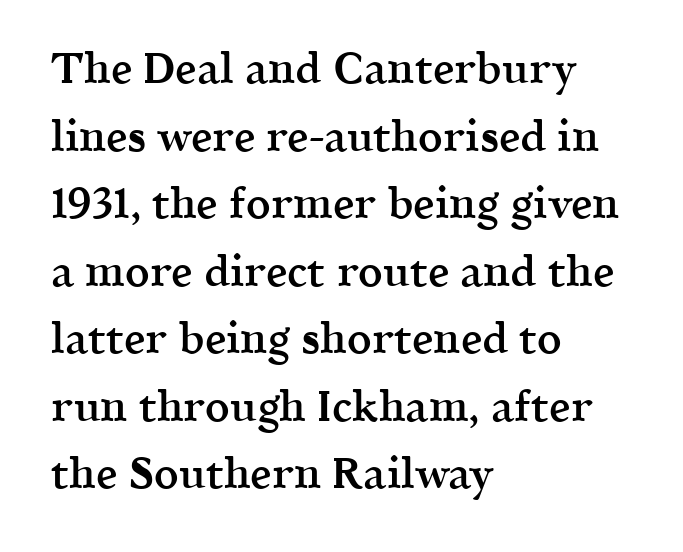
{"serif": "yes", "italic": "no", "bold": "semi", "weight": "semibold", "width": "normal", "x_height": "medium", "monospaced": "no", "underline": "no", "align": "left", "line_spacing": "normal", "line_spacing_ratio": 1.57, "letter_spacing": "normal", "letter_spacing_em": 0.0, "glyph_px": 43}
